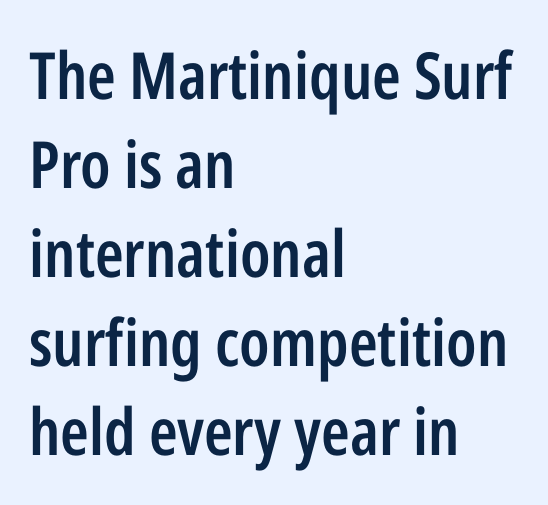
Posture: upright roman. The sample has been set in demibold, a notch under bold. Anything drawn beneath the words? Only blank space. A typesetter would call this leading conventional body-copy spacing. These lines are rendered in a variable-pitch font. Notice how the passage keeps a crisp vertical edge on the left only.
